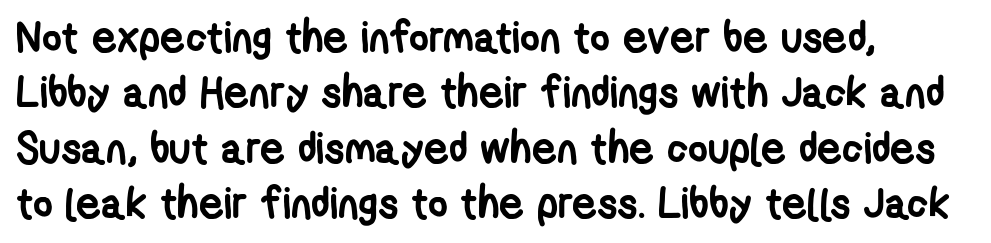
{"serif": "no", "bold": "yes", "weight": "semibold", "width": "condensed", "stroke_contrast": "low", "x_height": "medium", "monospaced": "no", "underline": "no", "align": "left", "line_spacing": "normal", "line_spacing_ratio": 1.29, "letter_spacing": "normal", "letter_spacing_em": 0.0, "glyph_px": 43}
